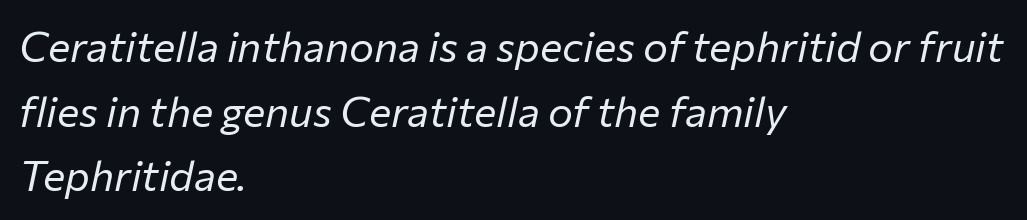
The image shows 42 px regular-weight type, italic (leaning right); set left-aligned, normal line spacing (1.54x), normal letter spacing, not underlined; low stroke contrast and a medium x-height.
